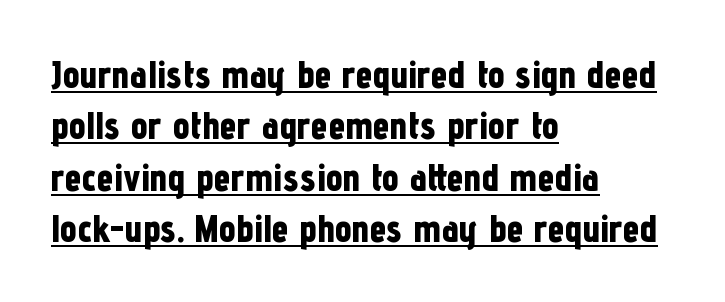
Q: Is the text bold? A: Yes.
Q: Is the text italic (slanted)? A: No, it is upright.
Q: Is the typeface a serif or a sans-serif typeface? A: Sans-serif.
Q: Is the text underlined? A: Yes.
Q: How is the paragraph aligned? A: Left-aligned.
Q: Is the spacing between letters normal or unusually wide? A: Normal.
Q: Is the spacing between lines tight, normal or loose? A: Normal.
Q: Width (condensed, normal, or wide)? A: Condensed.
Q: Stroke contrast? A: Low.
Q: x-height? A: Medium.
Q: Monospaced? A: No.
